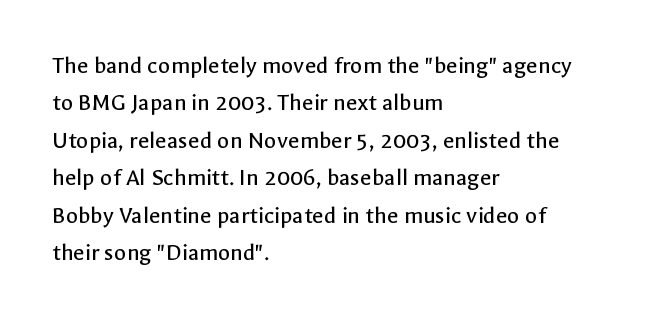
In CSS terms this would be text-align: left. Descenders are the only things crossing below the line. One glance says typical: line gaps are just what's usual. This is the regular roman posture of the typeface.
